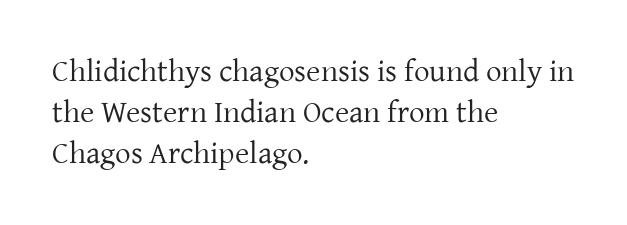
{"serif": "yes", "italic": "no", "bold": "no", "weight": "regular", "width": "normal", "stroke_contrast": "low", "x_height": "medium", "monospaced": "no", "underline": "no", "align": "left", "line_spacing": "normal", "line_spacing_ratio": 1.33, "letter_spacing": "normal", "letter_spacing_em": 0.0, "glyph_px": 31}
